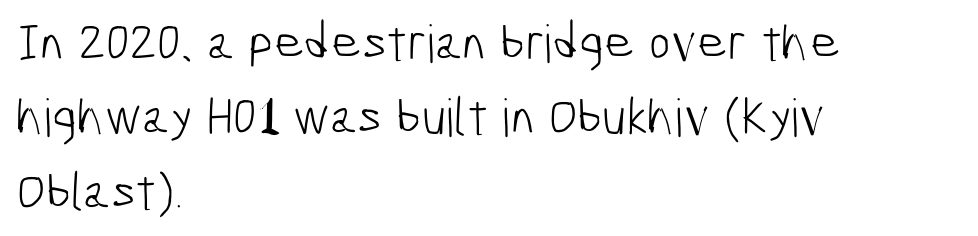
Q: Is the text bold? A: No.
Q: Is the typeface a serif or a sans-serif typeface? A: Sans-serif.
Q: Is the text underlined? A: No.
Q: How is the paragraph aligned? A: Left-aligned.
Q: Is the spacing between letters normal or unusually wide? A: Normal.
Q: Is the spacing between lines tight, normal or loose? A: Normal.
Q: Width (condensed, normal, or wide)? A: Condensed.
Q: Stroke contrast? A: Low.
Q: x-height? A: Medium.
Q: Monospaced? A: No.
